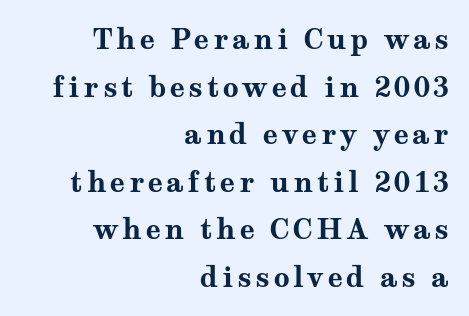
The lines sit at an ordinary, default distance from one another. Character widths vary here, with narrow letters taking less room than wide ones. The passage is arranged like a letterhead date or caption credit — flush right. A typesetter would mark this as roman, not italic.
